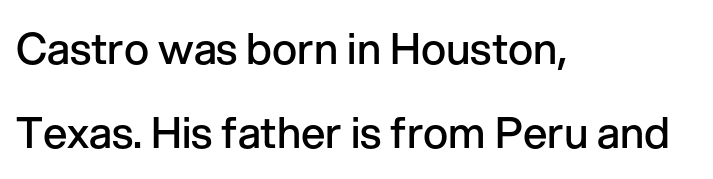
Does the copy run flush right? No — it runs flush left. The horizontal fit of the characters is conventional and even. The font's upright variant was chosen for this text. Check under the words: just untouched page.
